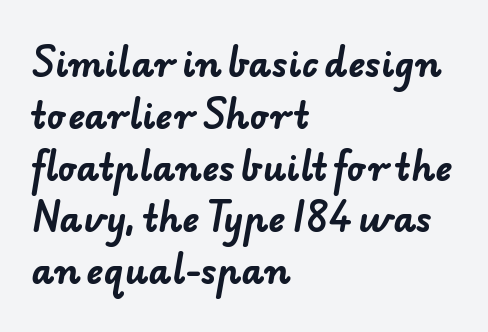
The image shows 35 px bold sans-serif type; set left-aligned, normal line spacing (1.48x), normal letter spacing, not underlined; low stroke contrast and a small x-height.
